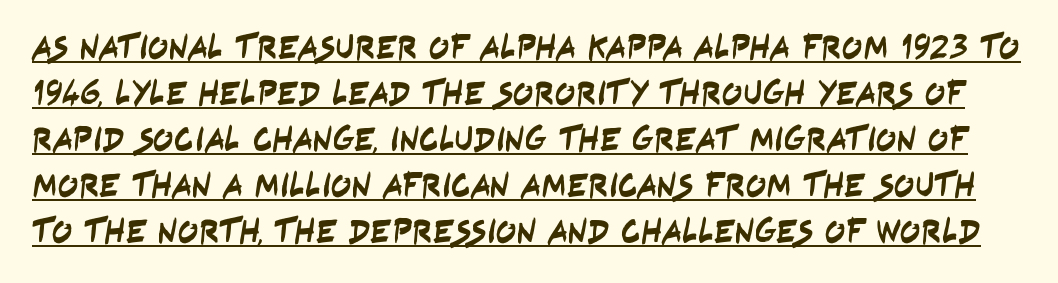
A rule runs beneath these lines of type. Letterform terminals end flat and unadorned throughout the passage. The letters advance in unequal steps, a hallmark of proportional type. Regular leading. The type is set solid horizontally, with unmodified tracking.
